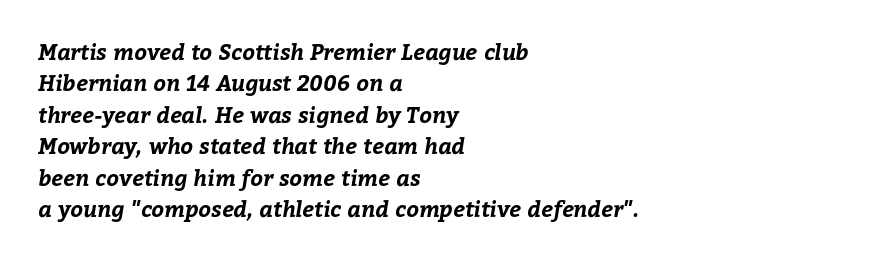
The image shows 22 px bold type; set left-aligned, normal line spacing (1.43x), normal letter spacing, not underlined.
